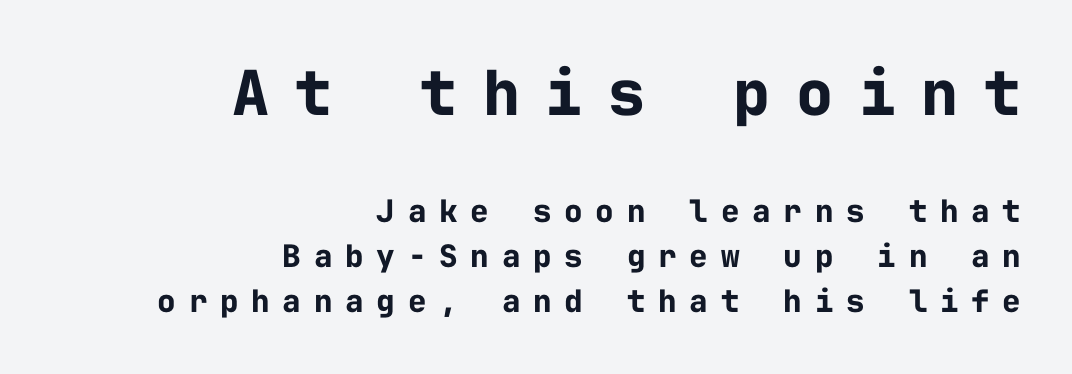
The image shows 62 px bold sans-serif type, upright, monospaced; set right-aligned, normal line spacing (1.45x), unusually wide letter spacing (+0.41 em), not underlined; the first (top) block is 2.0x larger; low stroke contrast and a medium x-height.
